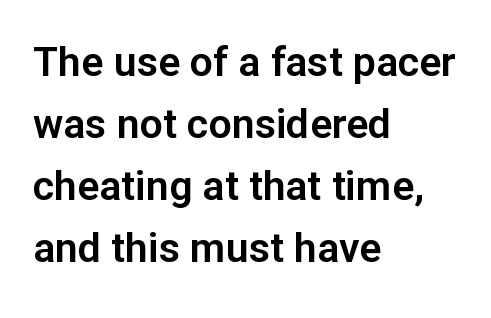
Q: Is the text italic (slanted)? A: No, it is upright.
Q: Is the typeface a serif or a sans-serif typeface? A: Sans-serif.
Q: Is the text underlined? A: No.
Q: How is the paragraph aligned? A: Left-aligned.
Q: Is the spacing between letters normal or unusually wide? A: Normal.
Q: Is the spacing between lines tight, normal or loose? A: Normal.
Q: Width (condensed, normal, or wide)? A: Normal.
Q: Stroke contrast? A: Low.
Q: x-height? A: Medium.
Q: Monospaced? A: No.
